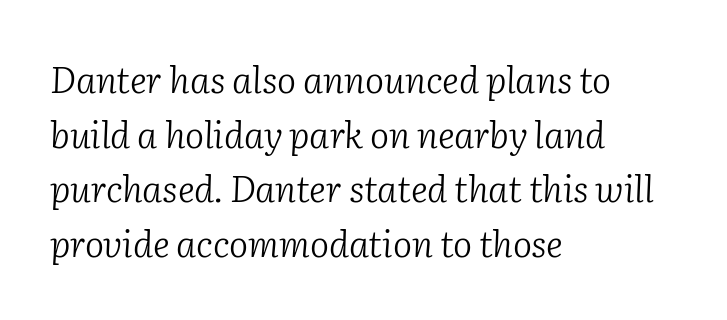
No letter is thick-stroked: the sample isn't bold. The rows are spaced the way most documents space them. Note the varied advance widths — an 'i' is clearly narrower than an 'm'. Rendered with sloped, italic letterforms. Observe the ordinary spacing: letters are neighbours, not strangers. Small tapered or slab feet sit at the stroke ends, so this counts as serif.
